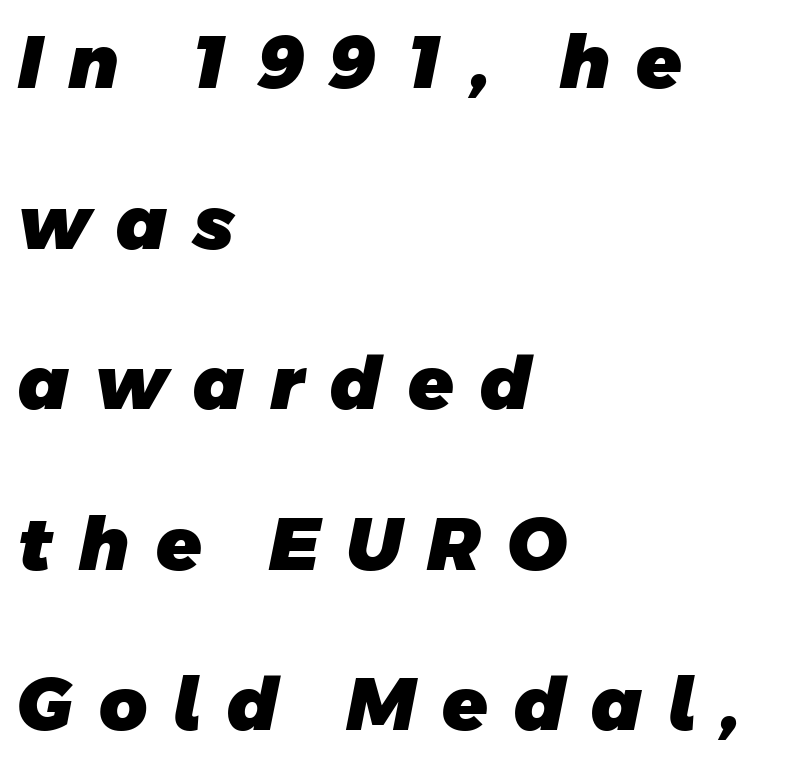
The face used here is proportionally spaced, like ordinary book or web type. Decoration check: the copy has no underline. Grotesque or geometric, the face here clearly has no serifs. Pretty heavy lettering here — definitely bold.
